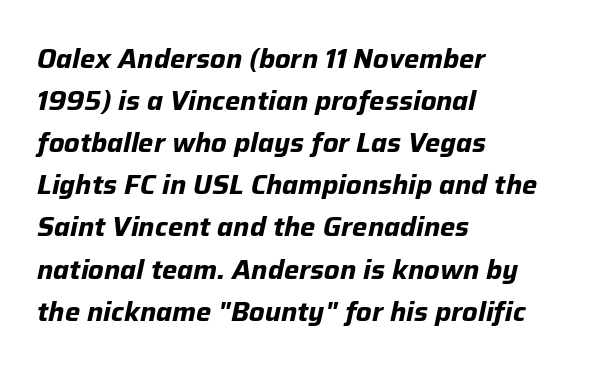
{"italic": "yes", "lean": "right", "slant_degrees": 12, "bold": "yes", "underline": "no", "align": "left", "line_spacing": "normal", "line_spacing_ratio": 1.56, "letter_spacing": "normal", "letter_spacing_em": 0.0, "glyph_px": 27}
